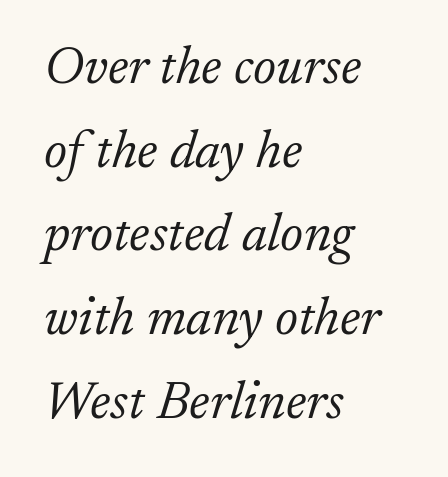
{"serif": "yes", "italic": "yes", "lean": "right", "slant_degrees": 17, "bold": "no", "weight": "light", "width": "normal", "stroke_contrast": "low", "x_height": "small", "monospaced": "no", "underline": "no", "align": "left", "line_spacing": "normal", "line_spacing_ratio": 1.58, "letter_spacing": "normal", "letter_spacing_em": 0.0, "glyph_px": 53}
